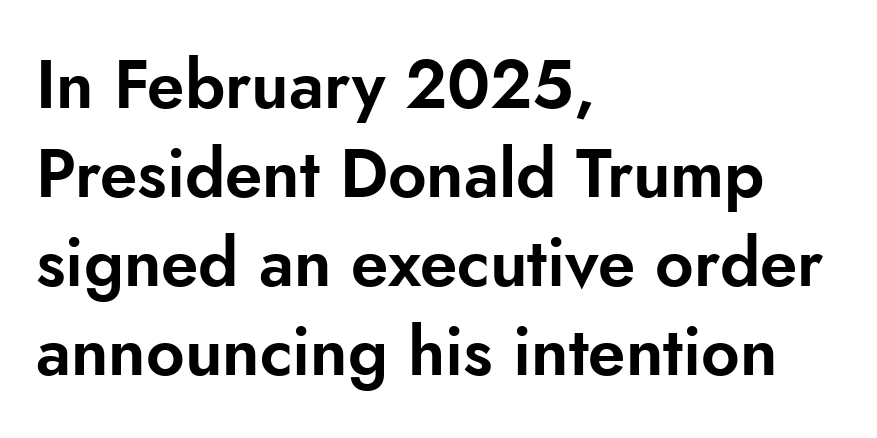
The type is set solid horizontally, with unmodified tracking. This rendering employs a face without finishing strokes, i.e., a sans-serif. Leftover space on each line is placed entirely after the last word. Plain, unruled lines of type. The vertical gap from one line to the next is medium. This is the regular roman posture of the typeface.
